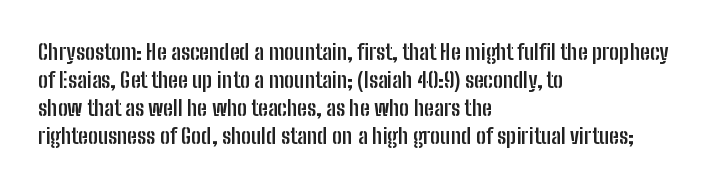
Q: Is the text bold? A: Yes.
Q: Is the text italic (slanted)? A: No, it is upright.
Q: Is the text underlined? A: No.
Q: How is the paragraph aligned? A: Left-aligned.
Q: Is the spacing between letters normal or unusually wide? A: Normal.
Q: Is the spacing between lines tight, normal or loose? A: Normal.
